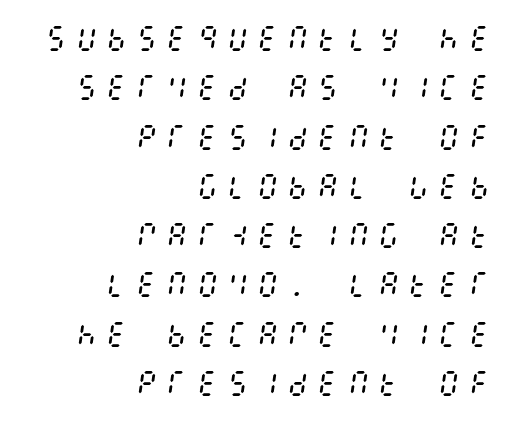
{"italic": "yes", "lean": "right", "slant_degrees": 8, "bold": "no", "weight": "regular", "width": "condensed", "stroke_contrast": "medium", "x_height": "large", "underline": "no", "align": "right", "line_spacing_ratio": 1.76, "letter_spacing": "wide", "letter_spacing_em": 0.28, "glyph_px": 28}
